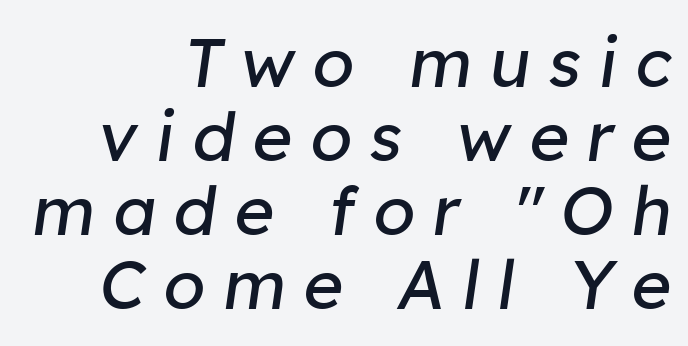
The image shows 68 px regular-weight type, italic (leaning right); set right-aligned, tight line spacing (1.09x), unusually wide letter spacing (+0.26 em), not underlined; low stroke contrast and a medium x-height.
